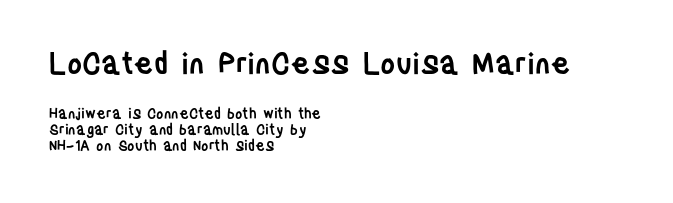
Q: Is the text bold? A: Semi-bold.
Q: Is the text italic (slanted)? A: No, it is upright.
Q: Is the typeface a serif or a sans-serif typeface? A: Sans-serif.
Q: Is the text underlined? A: No.
Q: How is the paragraph aligned? A: Left-aligned.
Q: Is the spacing between letters normal or unusually wide? A: Normal.
Q: Which block of text is set in a larger size, the first (top) or the second (bottom)? A: The first (top) one.
Q: Width (condensed, normal, or wide)? A: Condensed.
Q: Stroke contrast? A: Low.
Q: x-height? A: Large.
Q: Monospaced? A: No.
